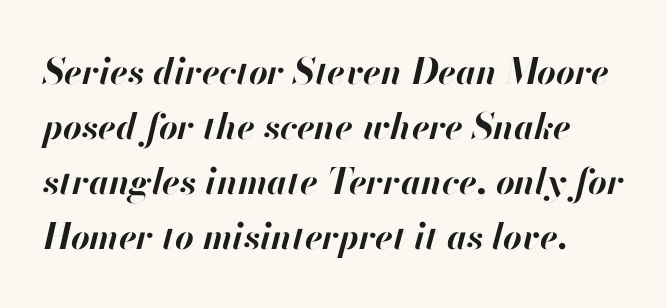
Q: Is the text bold? A: Yes.
Q: Is the text italic (slanted)? A: Yes, it leans right by about 13 degrees.
Q: Is the text underlined? A: No.
Q: Is the spacing between letters normal or unusually wide? A: Normal.
Q: Is the spacing between lines tight, normal or loose? A: Normal.
Q: Width (condensed, normal, or wide)? A: Normal.
Q: Stroke contrast? A: High.
Q: x-height? A: Small.
Q: Monospaced? A: No.
